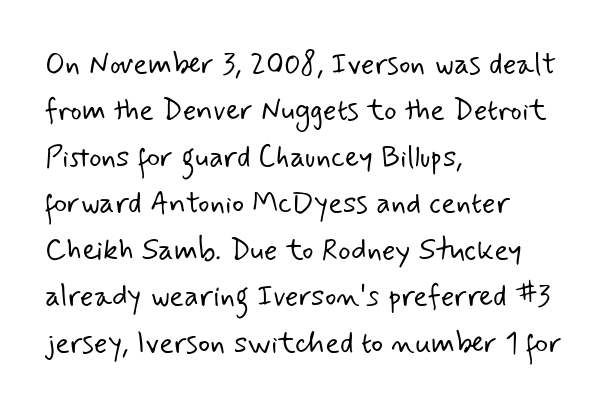
Q: Is the text bold? A: No.
Q: Is the typeface a serif or a sans-serif typeface? A: Sans-serif.
Q: Is the text underlined? A: No.
Q: How is the paragraph aligned? A: Left-aligned.
Q: Is the spacing between letters normal or unusually wide? A: Normal.
Q: Is the spacing between lines tight, normal or loose? A: Normal.
Q: Width (condensed, normal, or wide)? A: Normal.
Q: Stroke contrast? A: Low.
Q: x-height? A: Small.
Q: Monospaced? A: No.
